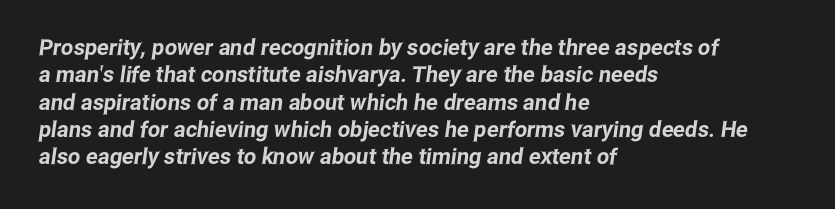
Which margin do the lines hug? The left one — the right edge is uneven. The space directly below the letters is spotless. Spacing between characters is what you'd get straight out of the box.
